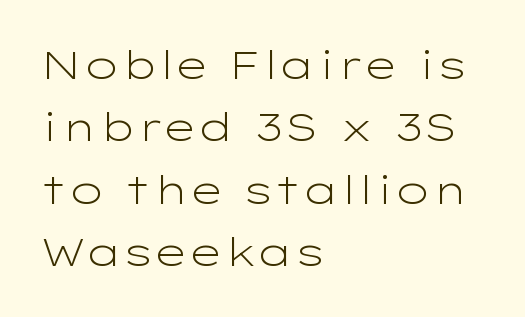
{"serif": "no", "italic": "no", "bold": "no", "weight": "light", "width": "wide", "stroke_contrast": "low", "x_height": "medium", "monospaced": "no", "underline": "no", "align": "left", "line_spacing": "normal", "line_spacing_ratio": 1.6, "letter_spacing": "normal", "letter_spacing_em": 0.0, "glyph_px": 39}
